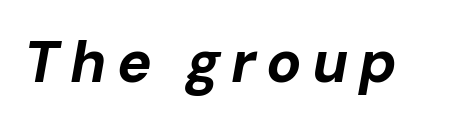
{"italic": "yes", "lean": "right", "slant_degrees": 10, "bold": "yes", "weight": "bold", "width": "normal", "stroke_contrast": "low", "x_height": "medium", "monospaced": "no", "underline": "no", "glyph_px": 58}
